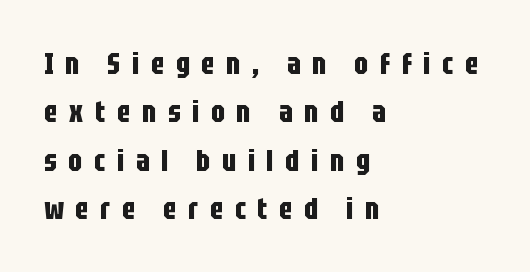
Q: Is the text bold? A: Yes.
Q: Is the text italic (slanted)? A: No, it is upright.
Q: Is the typeface a serif or a sans-serif typeface? A: Sans-serif.
Q: Is the text underlined? A: No.
Q: How is the paragraph aligned? A: Left-aligned.
Q: Is the spacing between letters normal or unusually wide? A: Unusually wide.
Q: Is the spacing between lines tight, normal or loose? A: Normal.
Q: Width (condensed, normal, or wide)? A: Condensed.
Q: Stroke contrast? A: Low.
Q: x-height? A: Large.
Q: Monospaced? A: No.
